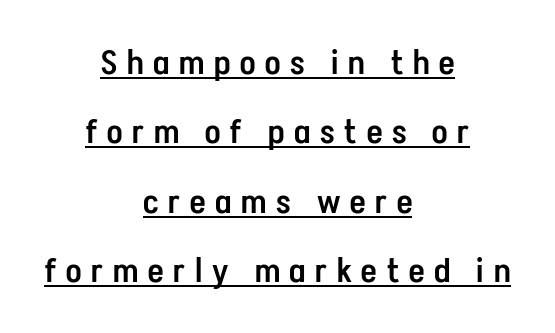
{"serif": "no", "italic": "no", "bold": "semi", "weight": "semibold", "width": "condensed", "stroke_contrast": "low", "x_height": "medium", "monospaced": "no", "underline": "yes", "align": "center", "line_spacing": "loose", "line_spacing_ratio": 2.04, "letter_spacing": "wide", "letter_spacing_em": 0.29, "glyph_px": 34}
